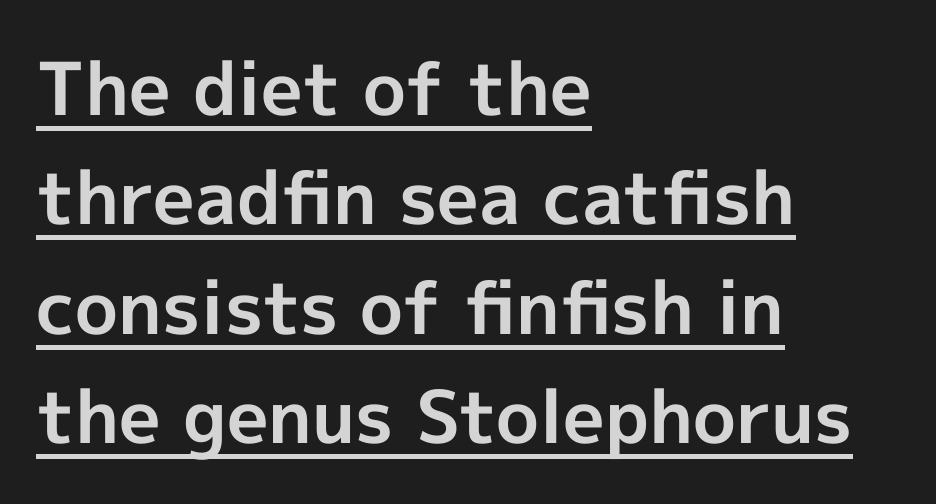
The image shows 73 px bold sans-serif type, upright; set left-aligned, normal line spacing (1.5x), normal letter spacing, underlined; a medium x-height.
